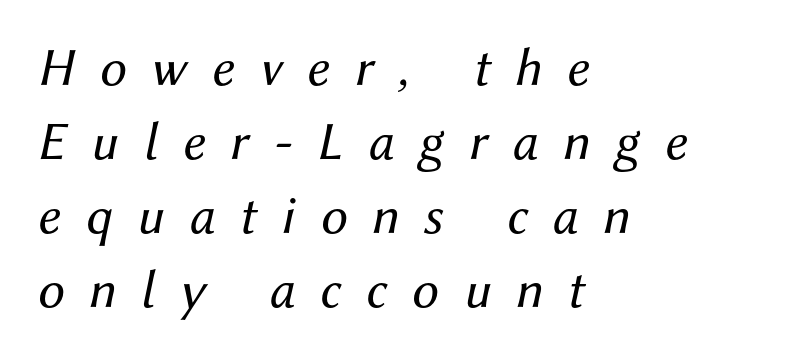
Q: Is the text bold? A: No.
Q: Is the text italic (slanted)? A: Yes, it leans right by about 12 degrees.
Q: Is the text underlined? A: No.
Q: How is the paragraph aligned? A: Left-aligned.
Q: Is the spacing between letters normal or unusually wide? A: Unusually wide.
Q: Is the spacing between lines tight, normal or loose? A: Normal.
Q: Width (condensed, normal, or wide)? A: Normal.
Q: Stroke contrast? A: Medium.
Q: x-height? A: Medium.
Q: Monospaced? A: No.
